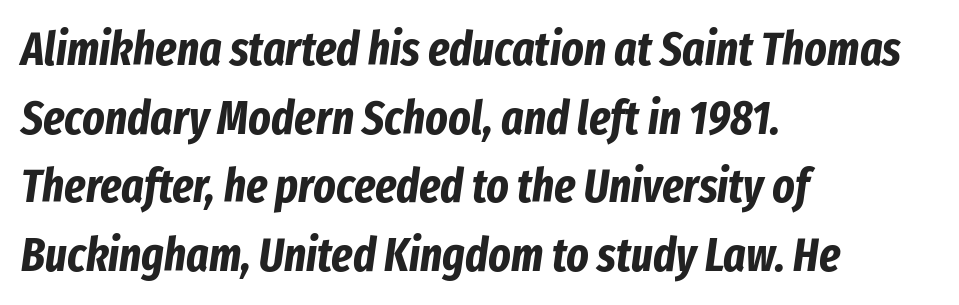
Its strokes are broad and dark, the hallmark of bold type. Interline gaps are of average width in this sample. The passage shown is typed in a proportional face where columns would drift. The letters are slanted; this is an italic face.
